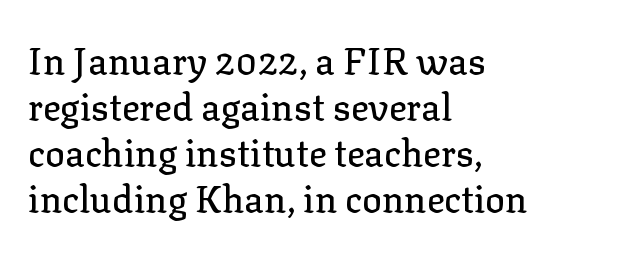
Character widths vary here, with narrow letters taking less room than wide ones. Glance below the letters and you will spot only blank space. The lettering holds an erect, upright posture throughout. Classification — serif. In CSS terms this would be text-align: left.
